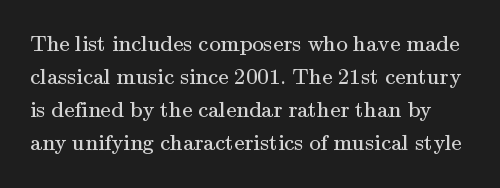
Q: Is the text bold? A: No.
Q: Is the text italic (slanted)? A: No, it is upright.
Q: Is the text underlined? A: No.
Q: Is the spacing between letters normal or unusually wide? A: Normal.
Q: Is the spacing between lines tight, normal or loose? A: Normal.
